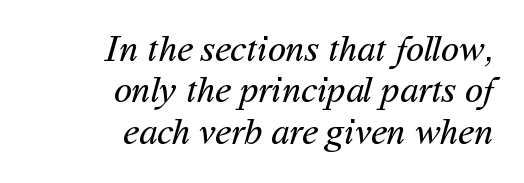
{"serif": "no", "bold": "no", "weight": "regular", "width": "normal", "stroke_contrast": "medium", "x_height": "medium", "monospaced": "no", "underline": "no", "align": "right", "line_spacing": "tight", "line_spacing_ratio": 1.12, "letter_spacing": "normal", "letter_spacing_em": 0.0, "glyph_px": 37}
